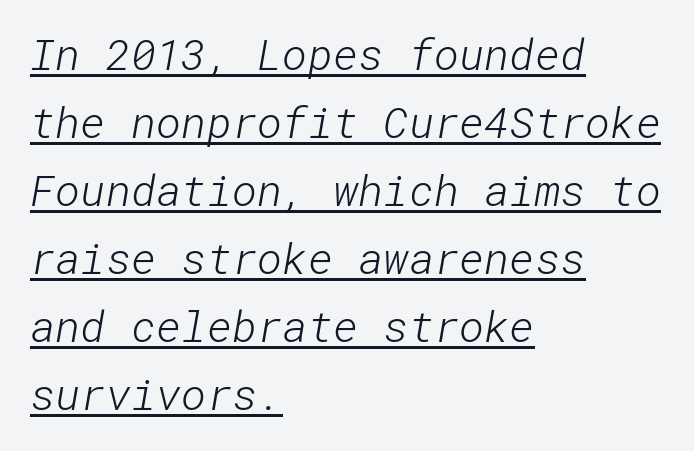
Honestly, the underline is the first thing you notice here. Typeset ragged right — the left edge is the straight one. The letterforms sit shoulder to shoulder at normal distance. The typesetting does not lean heavy: it is not bold. No feet cap the strokes, marking this as sans-serif type. The line-height multiplier appears to be the usual default.
